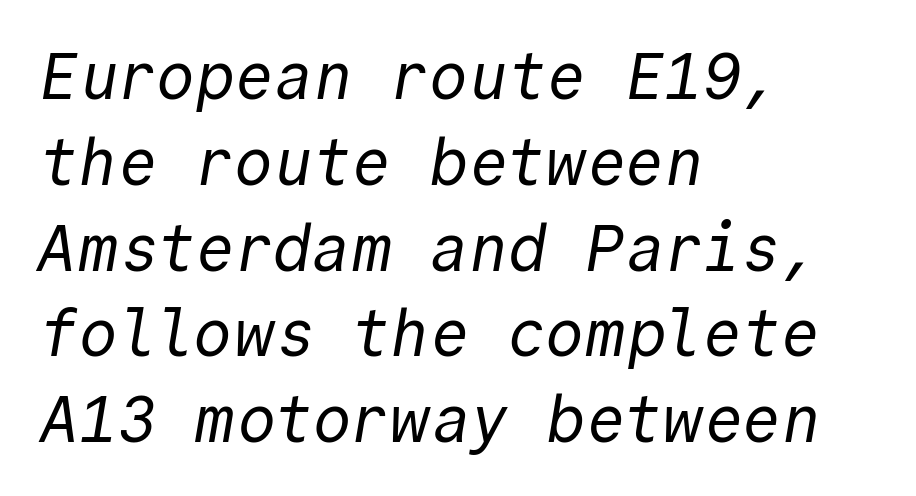
The image shows 65 px regular-weight sans-serif type, monospaced; set left-aligned, normal line spacing (1.32x), normal letter spacing, not underlined; a medium x-height.
